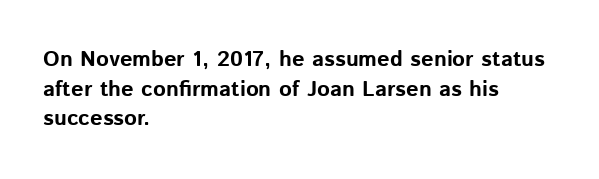
Caption: standard tracking, unaltered. Bold? Absolutely — the strokes are thick and heavy. Where is the straight margin? On the left. The line-height multiplier appears to be the usual default. Underlining? Definitely not there. Upright lettering throughout.
